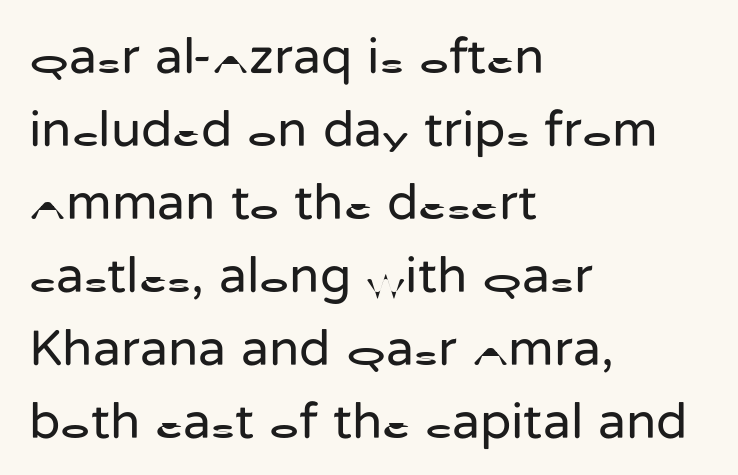
The image shows 51 px regular-weight sans-serif type, upright; set left-aligned, normal line spacing (1.43x), normal letter spacing, not underlined; low stroke contrast and a medium x-height.
